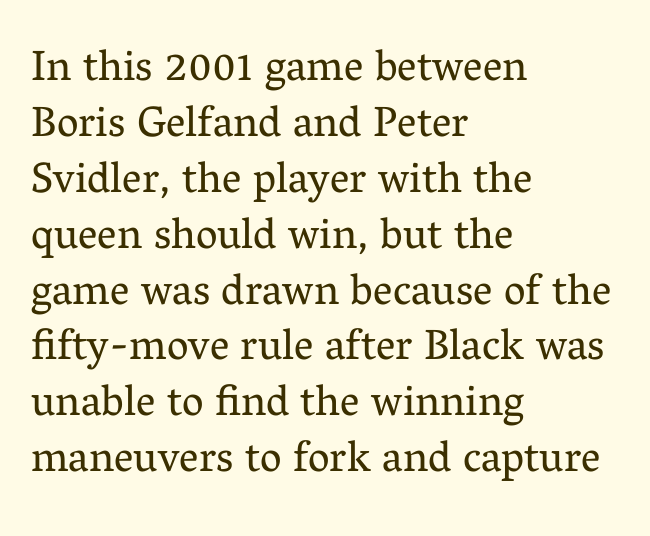
The image shows 43 px regular-weight serif type, upright; set left-aligned, normal line spacing (1.3x), normal letter spacing, not underlined; medium stroke contrast and a medium x-height.
